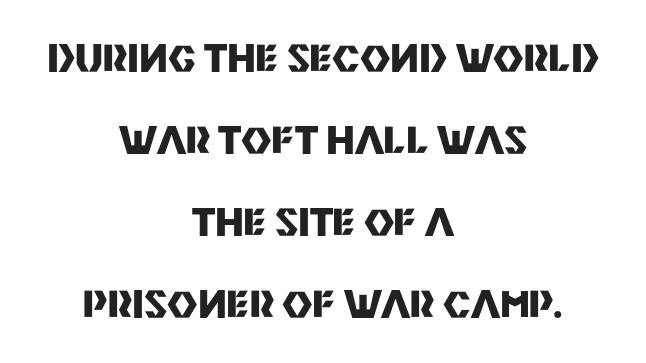
Q: Is the text bold? A: Yes.
Q: Is the text italic (slanted)? A: No, it is upright.
Q: Is the typeface a serif or a sans-serif typeface? A: Sans-serif.
Q: Is the text underlined? A: No.
Q: How is the paragraph aligned? A: Centered.
Q: Is the spacing between letters normal or unusually wide? A: Normal.
Q: Is the spacing between lines tight, normal or loose? A: Loose.
Q: Width (condensed, normal, or wide)? A: Normal.
Q: Stroke contrast? A: Medium.
Q: x-height? A: Large.
Q: Monospaced? A: No.
